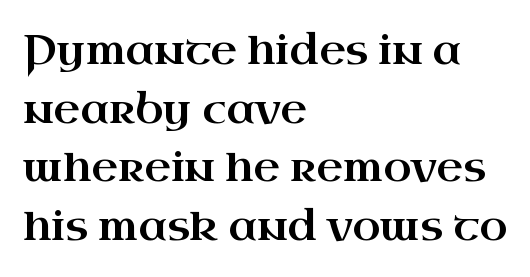
Q: Is the text italic (slanted)? A: No, it is upright.
Q: Is the typeface a serif or a sans-serif typeface? A: Serif.
Q: Is the text underlined? A: No.
Q: How is the paragraph aligned? A: Left-aligned.
Q: Is the spacing between letters normal or unusually wide? A: Normal.
Q: Is the spacing between lines tight, normal or loose? A: Normal.
Q: Width (condensed, normal, or wide)? A: Wide.
Q: Stroke contrast? A: High.
Q: x-height? A: Small.
Q: Monospaced? A: No.
